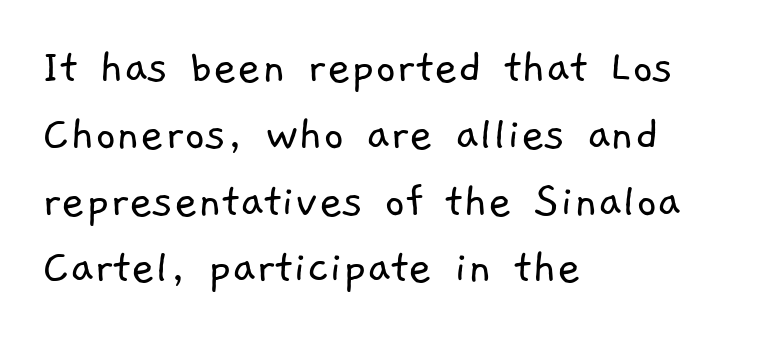
Observe the ordinary spacing: letters are neighbours, not strangers. Examine the stroke ends and you'll find no serifs. Interline gaps are of average width in this sample. Underlining? Definitely not there. Varying glyph widths throughout — classic text-font behaviour. Each line starts at the same left margin while the right side varies.
